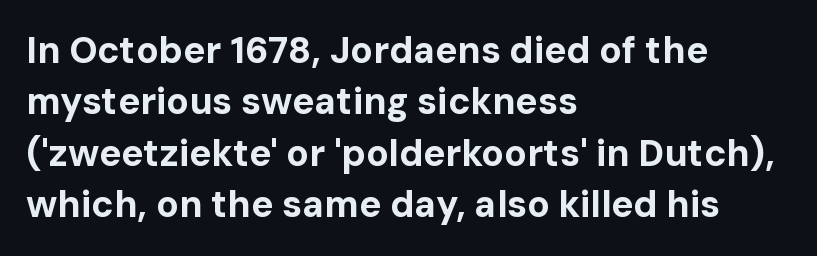
The paragraph shown leans on its left margin. Are there feet on the stems? There aren't — it's a sans. A typesetter would mark this as roman, not italic. Does the leading feel generous? No, just average. The letterforms sit shoulder to shoulder at normal distance. These lines are rendered in a variable-pitch font.
